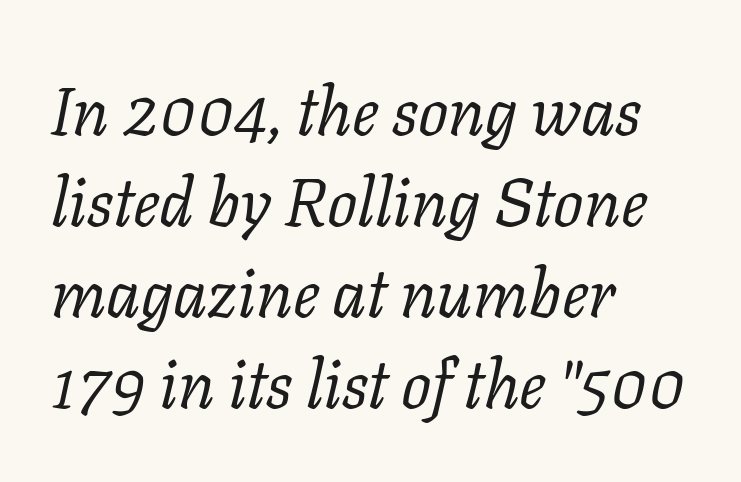
Every row of glyphs begins at an identical x-position on the left. You can tell from the footed stems that serif type was used. Spacing verdict: proportional, widths tailored to each character. The passage shown is not bold in any degree. These lines keep a tight, regular rhythm from letter to letter.
